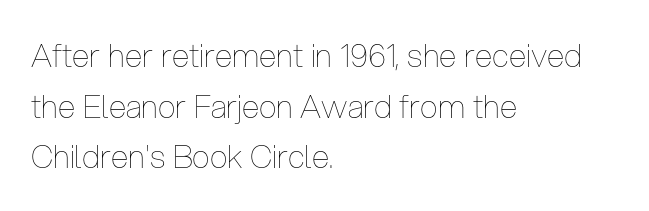
Q: Is the text bold? A: No.
Q: Is the text italic (slanted)? A: No, it is upright.
Q: Is the text underlined? A: No.
Q: How is the paragraph aligned? A: Left-aligned.
Q: Is the spacing between letters normal or unusually wide? A: Normal.
Q: Is the spacing between lines tight, normal or loose? A: Normal.
Q: Width (condensed, normal, or wide)? A: Condensed.
Q: Stroke contrast? A: Low.
Q: x-height? A: Medium.
Q: Monospaced? A: No.
